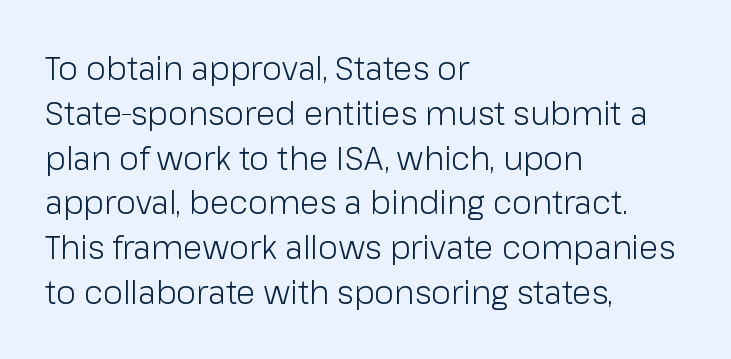
{"serif": "no", "italic": "no", "bold": "no", "weight": "light", "width": "normal", "stroke_contrast": "low", "x_height": "medium", "monospaced": "no", "underline": "no", "align": "left", "line_spacing": "normal", "line_spacing_ratio": 1.4, "letter_spacing": "normal", "letter_spacing_em": 0.0, "glyph_px": 32}
